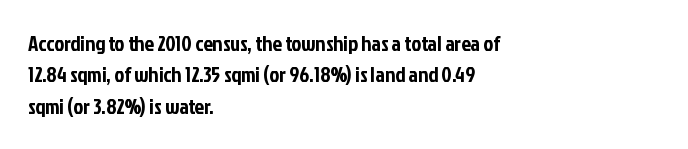
Unmarked baselines from the first word to the last. Every character sits straight up, as roman type does. The lines in this sample share a left origin and differ only in where they stop. Summary of vertical rhythm: regular, with standard interline spacing. Inter-character spacing is left at the font's built-in metrics.
